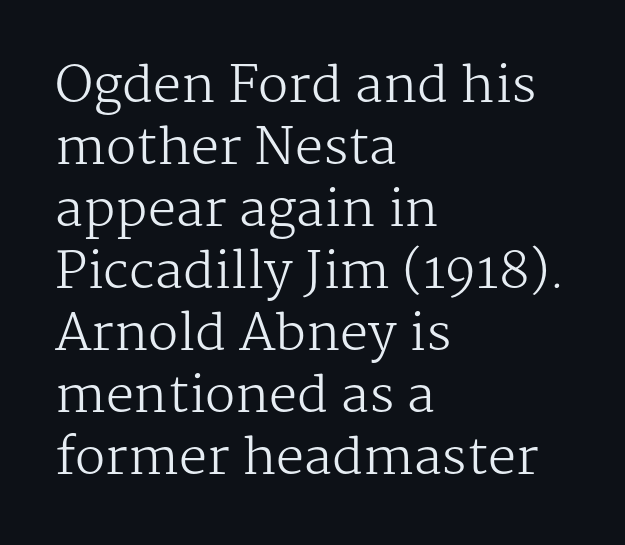
Q: Is the text bold? A: No.
Q: Is the text italic (slanted)? A: No, it is upright.
Q: Is the typeface a serif or a sans-serif typeface? A: Serif.
Q: Is the text underlined? A: No.
Q: How is the paragraph aligned? A: Left-aligned.
Q: Is the spacing between letters normal or unusually wide? A: Normal.
Q: Width (condensed, normal, or wide)? A: Normal.
Q: Stroke contrast? A: Medium.
Q: x-height? A: Medium.
Q: Monospaced? A: No.
